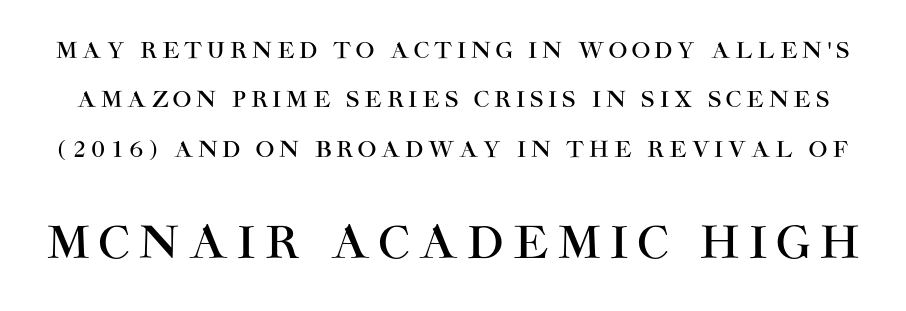
Inter-character spacing is expanded well beyond the font's built-in metrics. Does the lettering tilt? It doesn't — this is upright. The glyphs in this specimen are sans serif. A clean baseline with only descenders dipping below it.
